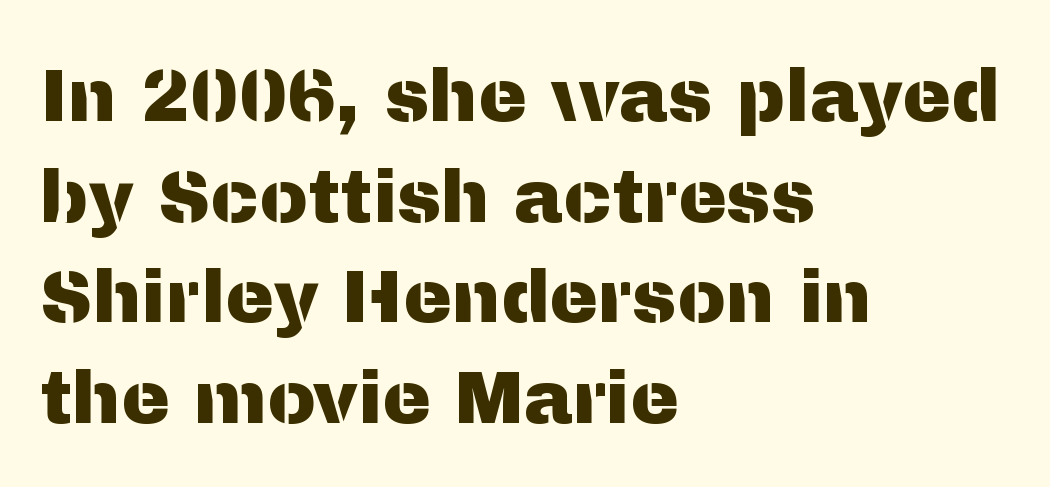
The image shows 73 px sans-serif type, upright; set left-aligned, normal line spacing (1.38x), normal letter spacing, not underlined; medium stroke contrast and a medium x-height.
